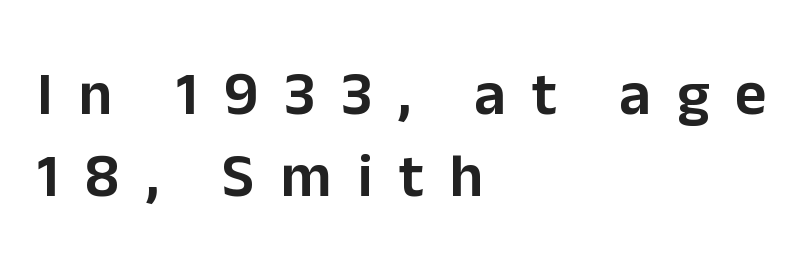
The rows are spaced the way most documents space them. Short and long lines alike share a common starting point at left. The line texture is sparse and dotted thanks to wide tracking. Spacing verdict: proportional, widths tailored to each character. The font family rendered here belongs to the sans-serif group.
